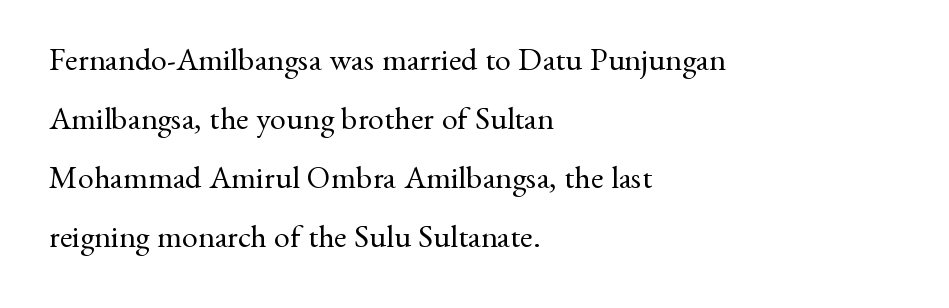
{"serif": "yes", "italic": "no", "bold": "no", "weight": "regular", "width": "normal", "stroke_contrast": "medium", "x_height": "small", "monospaced": "no", "underline": "no", "align": "left", "line_spacing_ratio": 1.84, "letter_spacing": "normal", "letter_spacing_em": 0.0, "glyph_px": 32}
